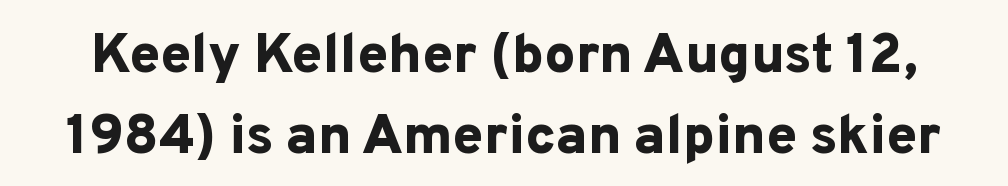
{"serif": "no", "italic": "no", "bold": "yes", "weight": "bold", "width": "normal", "stroke_contrast": "low", "x_height": "medium", "monospaced": "no", "underline": "no", "line_spacing": "normal", "line_spacing_ratio": 1.47, "letter_spacing": "normal", "letter_spacing_em": 0.0, "glyph_px": 55}
